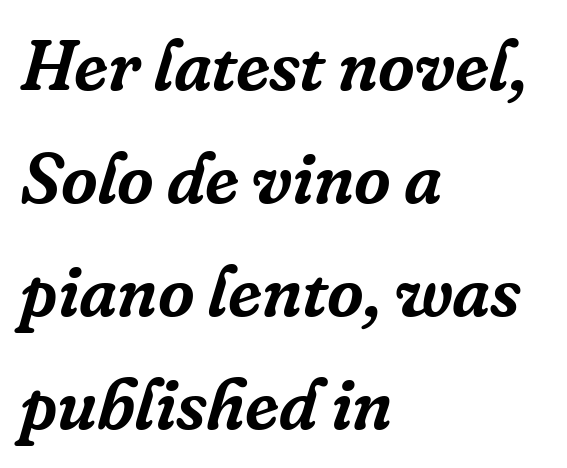
Q: Is the text italic (slanted)? A: Yes, it leans right by about 16 degrees.
Q: Is the typeface a serif or a sans-serif typeface? A: Serif.
Q: Is the text underlined? A: No.
Q: How is the paragraph aligned? A: Left-aligned.
Q: Is the spacing between letters normal or unusually wide? A: Normal.
Q: Is the spacing between lines tight, normal or loose? A: Normal.
Q: Width (condensed, normal, or wide)? A: Normal.
Q: Stroke contrast? A: Low.
Q: x-height? A: Medium.
Q: Monospaced? A: No.
